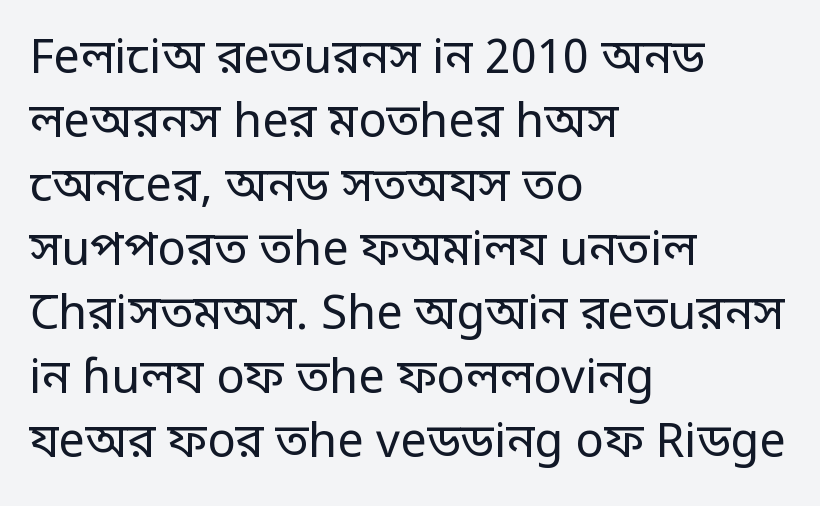
The image shows 47 px regular-weight, condensed sans-serif type, upright; set left-aligned, normal line spacing (1.36x), normal letter spacing, not underlined; low stroke contrast.
